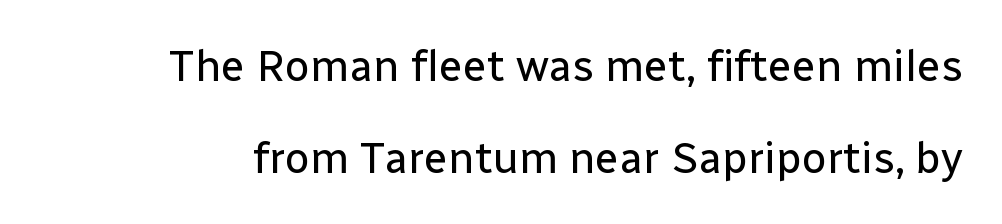
The image shows 44 px regular-weight sans-serif type, upright; set loose line spacing (2.08x), normal letter spacing, not underlined; low stroke contrast and a medium x-height.
